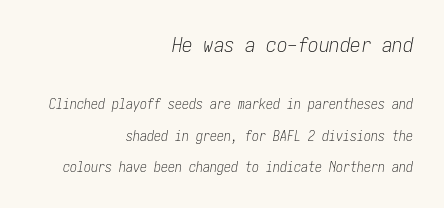
{"italic": "yes", "lean": "right", "slant_degrees": 10, "bold": "no", "underline": "no", "align": "right", "line_spacing": "loose", "line_spacing_ratio": 2.25, "letter_spacing": "normal", "letter_spacing_em": 0.0, "larger_block": "first", "size_ratio": 1.5, "glyph_px": 21}
